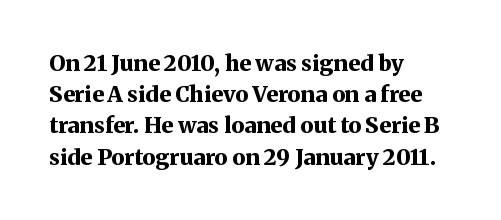
Q: Is the text bold? A: Yes.
Q: Is the text italic (slanted)? A: No, it is upright.
Q: Is the text underlined? A: No.
Q: How is the paragraph aligned? A: Left-aligned.
Q: Is the spacing between letters normal or unusually wide? A: Normal.
Q: Is the spacing between lines tight, normal or loose? A: Normal.
